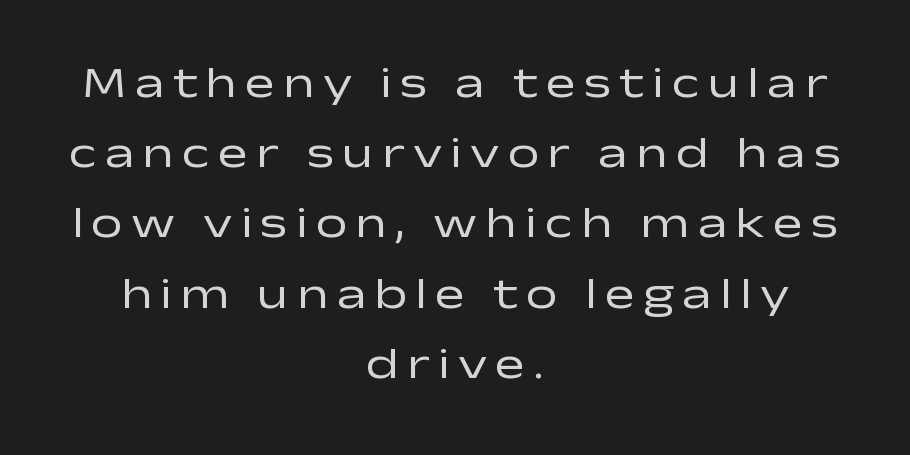
The specimen omits any rule beneath the text block's lines. A light-to-regular cut is what we see here. Where is the straight margin? There isn't one; the lines are centered. Quick note: interline space is typical. Every character sits straight up, as roman type does.
